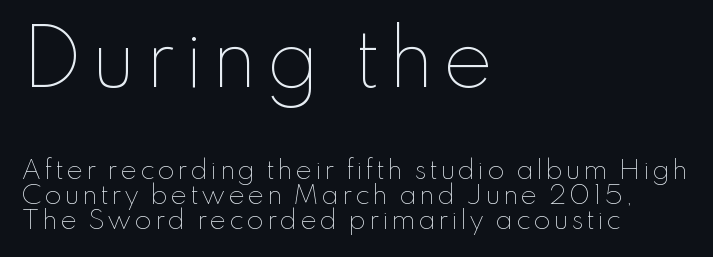
Q: Is the text bold? A: No.
Q: Is the text italic (slanted)? A: No, it is upright.
Q: Is the text underlined? A: No.
Q: How is the paragraph aligned? A: Left-aligned.
Q: Is the spacing between lines tight, normal or loose? A: Tight.
Q: Which block of text is set in a larger size, the first (top) or the second (bottom)? A: The first (top) one.
Q: Width (condensed, normal, or wide)? A: Normal.
Q: Stroke contrast? A: Low.
Q: x-height? A: Small.
Q: Monospaced? A: No.
